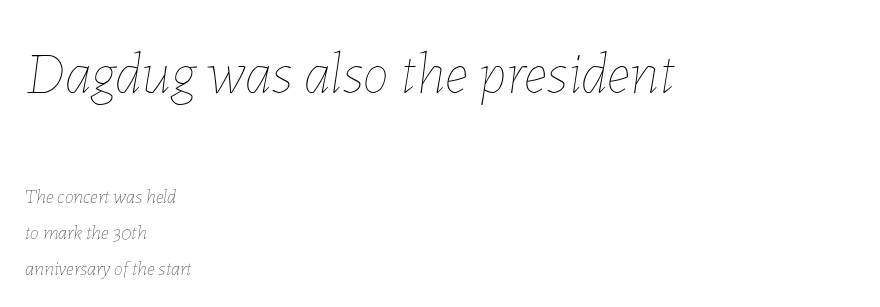
Think of a printed novel: that variable character pitch is what you see here. The initial chunk of copy outweighs the following chunk in type size. Emphasis-style slanted type is in use. Glance below the letters and you will spot only blank space.
